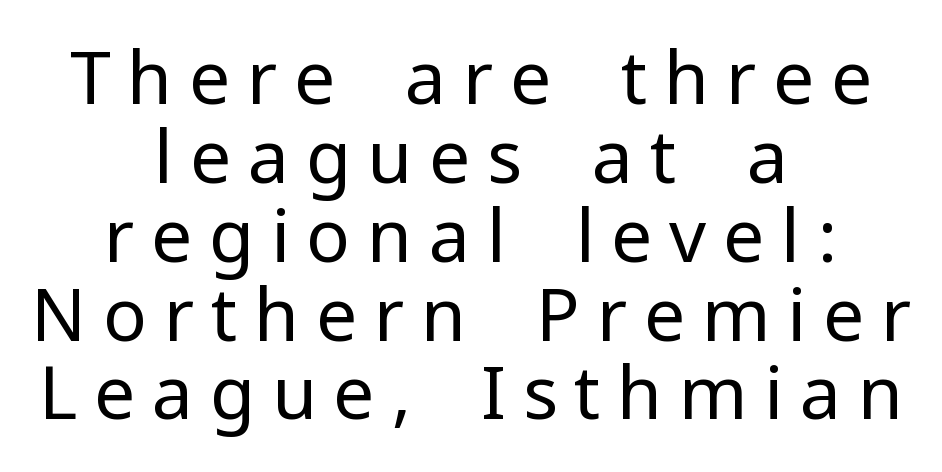
The image shows 73 px regular-weight sans-serif type, upright; set centered, tight line spacing (1.08x), unusually wide letter spacing (+0.23 em), not underlined; low stroke contrast and a medium x-height.
